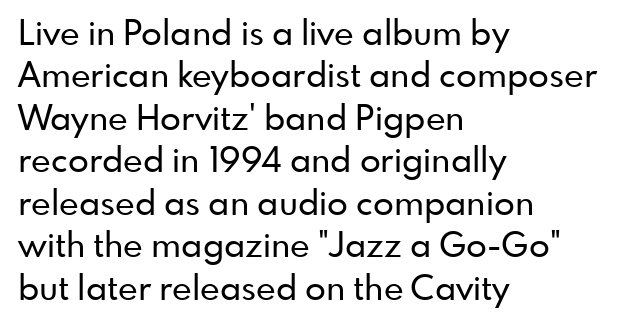
{"serif": "no", "italic": "no", "width": "normal", "stroke_contrast": "low", "x_height": "small", "monospaced": "no", "underline": "no", "align": "left", "line_spacing": "normal", "line_spacing_ratio": 1.25, "letter_spacing": "normal", "letter_spacing_em": 0.0, "glyph_px": 34}
